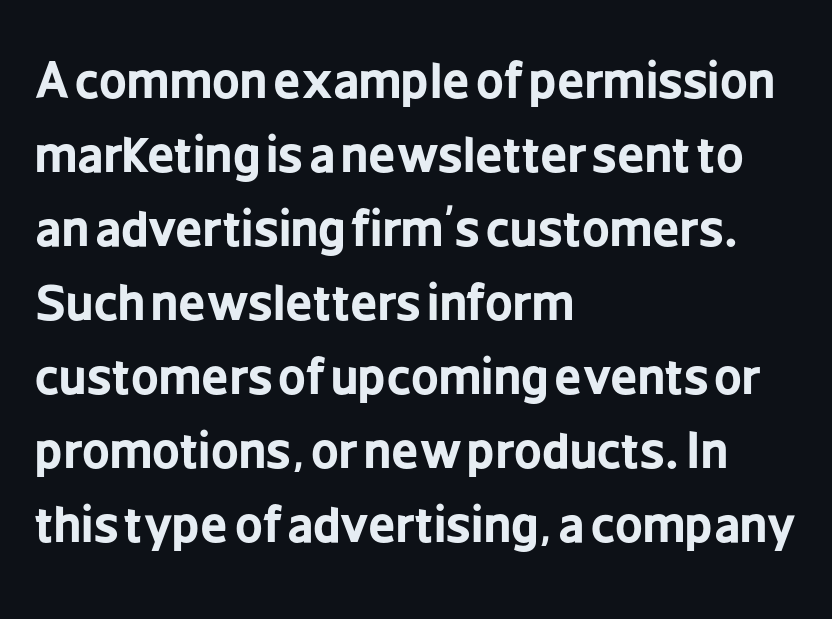
The image shows 48 px bold, condensed sans-serif type, upright; set left-aligned, normal line spacing (1.54x), normal letter spacing, not underlined; low stroke contrast and a medium x-height.
